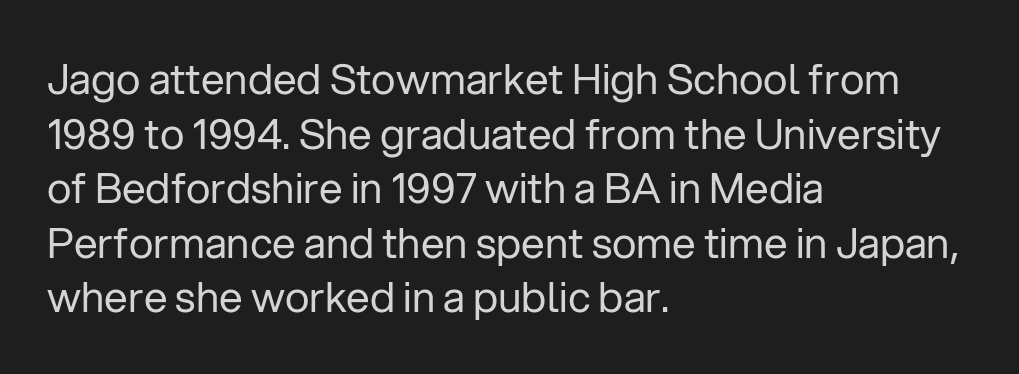
These lines stack with their left ends in a neat column. Is the stroke heavy? The answer is a plain regular-or-lighter. To sum up the face: it is a sans, with no serifs. A typesetter would call this proportional, since set widths differ per character.
